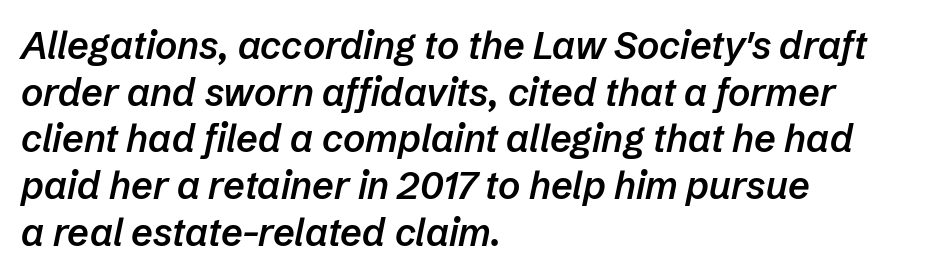
Q: Is the text bold? A: Semi-bold.
Q: Is the text italic (slanted)? A: Yes, it leans right by about 12 degrees.
Q: Is the text underlined? A: No.
Q: How is the paragraph aligned? A: Left-aligned.
Q: Is the spacing between letters normal or unusually wide? A: Normal.
Q: Width (condensed, normal, or wide)? A: Normal.
Q: Stroke contrast? A: Low.
Q: x-height? A: Medium.
Q: Monospaced? A: No.
